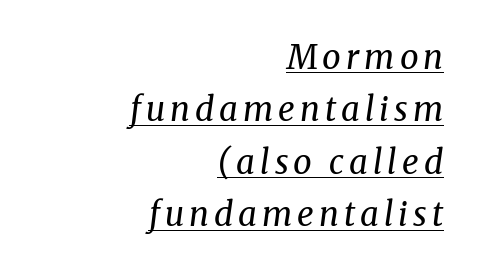
Each new line begins a customary step beneath the previous one. Stems and bowls with no extra thickness — not bold. This sample has the flowing, uneven cadence of proportional lettering. Looks like someone drew a line under every word here. The rag falls on the left side of this text block. Small tapered or slab feet sit at the stroke ends, so this counts as serif.
